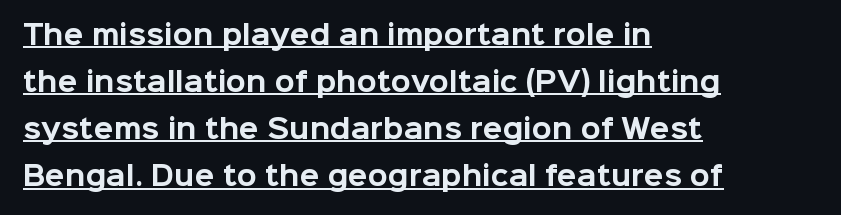
{"italic": "no", "bold": "yes", "underline": "yes", "align": "left", "line_spacing_ratio": 1.81, "letter_spacing": "normal", "letter_spacing_em": 0.0, "glyph_px": 26}
